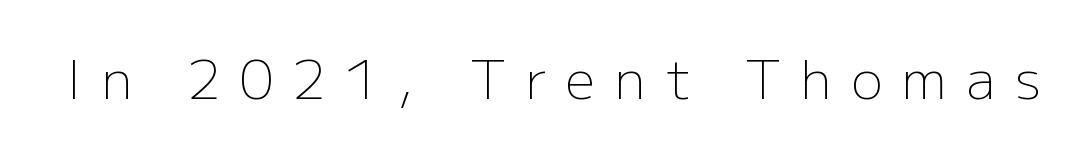
{"serif": "no", "italic": "no", "bold": "no", "weight": "light", "width": "normal", "stroke_contrast": "low", "x_height": "medium", "monospaced": "no", "underline": "no", "letter_spacing": "wide", "letter_spacing_em": 0.37, "glyph_px": 53}
